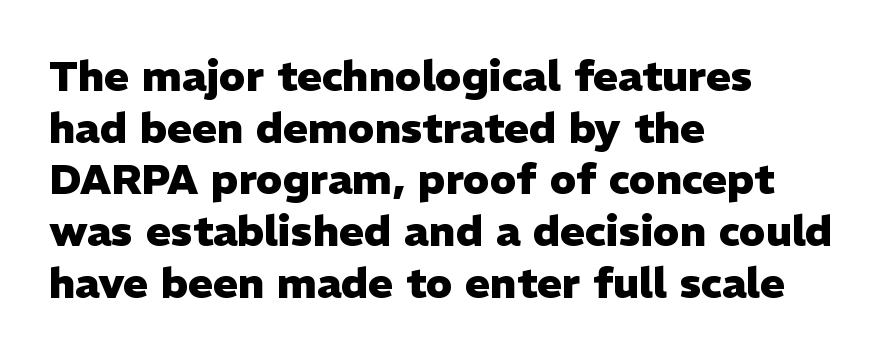
{"serif": "no", "italic": "no", "bold": "yes", "weight": "heavy", "width": "normal", "stroke_contrast": "low", "x_height": "medium", "monospaced": "no", "underline": "no", "align": "left", "line_spacing_ratio": 1.23, "letter_spacing": "normal", "letter_spacing_em": 0.0, "glyph_px": 42}
